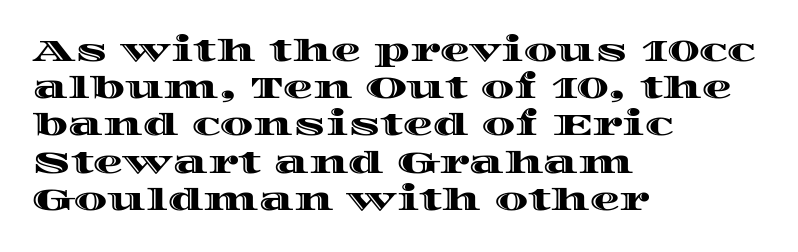
The image shows 30 px wide type, upright; set left-aligned, line spacing 1.24x, normal letter spacing, not underlined; a large x-height.
